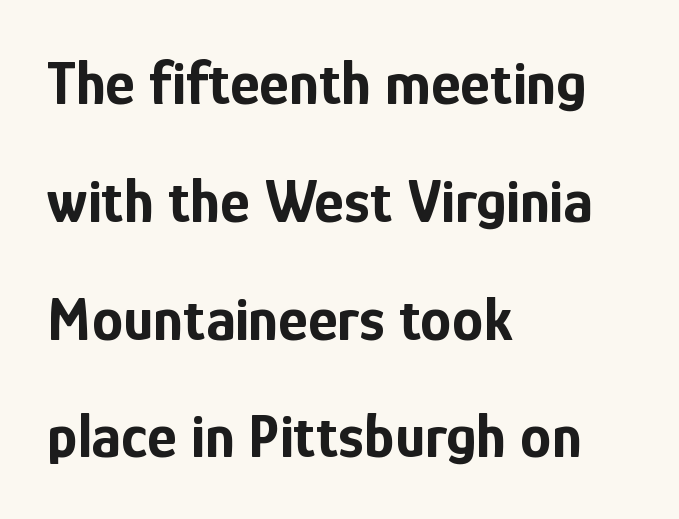
Q: Is the text bold? A: Yes.
Q: Is the text italic (slanted)? A: No, it is upright.
Q: Is the typeface a serif or a sans-serif typeface? A: Sans-serif.
Q: Is the text underlined? A: No.
Q: How is the paragraph aligned? A: Left-aligned.
Q: Is the spacing between letters normal or unusually wide? A: Normal.
Q: Width (condensed, normal, or wide)? A: Condensed.
Q: Stroke contrast? A: Low.
Q: x-height? A: Medium.
Q: Monospaced? A: No.
